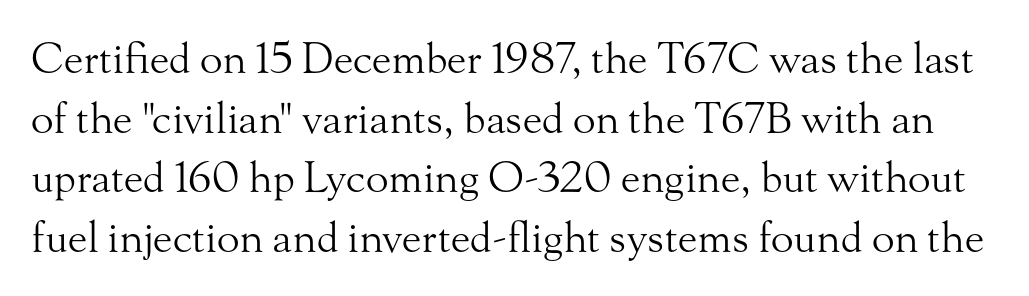
If you measured baseline to baseline, you'd find a middling distance. Nothing unusual about the tracking: characters are spaced as the font intends. Each letter keeps its own natural width here, so spacing adapts to shape. You can tell it's not italic because the verticals are truly vertical. The glyphs in this specimen are seriffed. Underline: absent.
